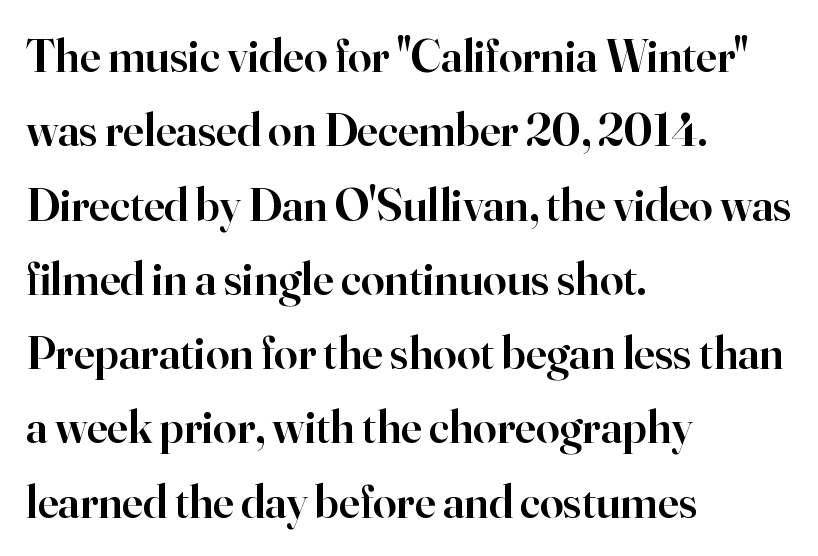
{"serif": "yes", "italic": "no", "bold": "semi", "weight": "semibold", "width": "normal", "stroke_contrast": "high", "x_height": "small", "monospaced": "no", "underline": "no", "align": "left", "line_spacing": "normal", "line_spacing_ratio": 1.58, "letter_spacing": "normal", "letter_spacing_em": 0.0, "glyph_px": 47}
